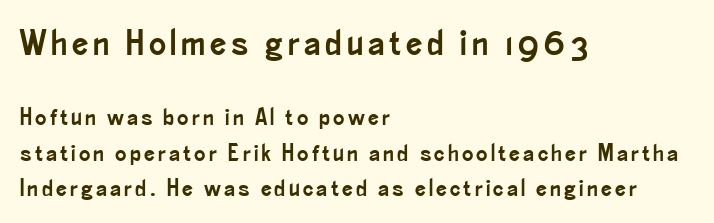
Q: Is the text italic (slanted)? A: No, it is upright.
Q: Is the typeface a serif or a sans-serif typeface? A: Sans-serif.
Q: Is the text underlined? A: No.
Q: How is the paragraph aligned? A: Left-aligned.
Q: Is the spacing between lines tight, normal or loose? A: Normal.
Q: Which block of text is set in a larger size, the first (top) or the second (bottom)? A: The first (top) one.
Q: Width (condensed, normal, or wide)? A: Condensed.
Q: Stroke contrast? A: Low.
Q: x-height? A: Small.
Q: Monospaced? A: No.
